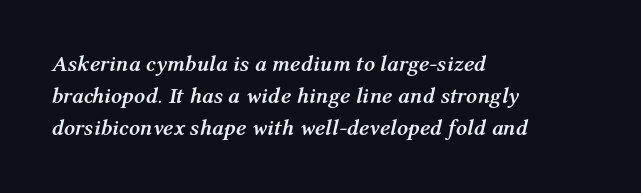
{"italic": "yes", "lean": "right", "slant_degrees": 12, "bold": "yes", "underline": "no", "align": "left", "line_spacing": "normal", "line_spacing_ratio": 1.46, "letter_spacing": "normal", "letter_spacing_em": 0.0, "glyph_px": 22}
